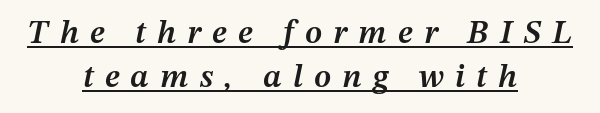
{"italic": "yes", "lean": "right", "slant_degrees": 12, "bold": "semi", "weight": "semibold", "width": "normal", "stroke_contrast": "medium", "x_height": "medium", "monospaced": "no", "underline": "yes", "align": "center", "line_spacing": "normal", "line_spacing_ratio": 1.34, "letter_spacing": "wide", "letter_spacing_em": 0.34, "glyph_px": 33}
